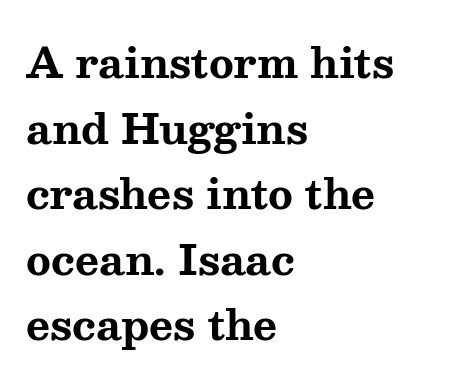
The image shows 41 px bold, wide serif type, upright; set left-aligned, normal line spacing (1.6x), normal letter spacing, not underlined; medium stroke contrast and a medium x-height.
